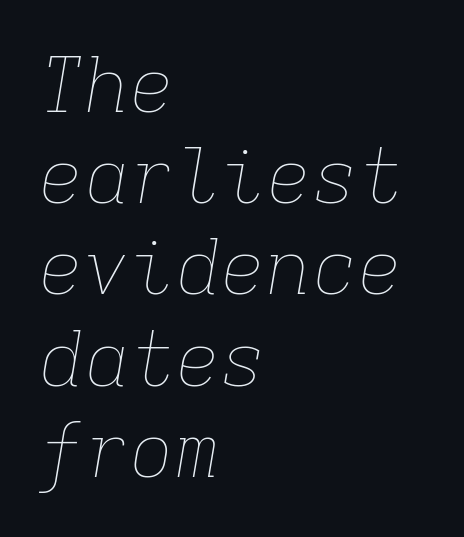
Q: Is the text bold? A: No.
Q: Is the text italic (slanted)? A: Yes, it leans right by about 9 degrees.
Q: Is the text underlined? A: No.
Q: How is the paragraph aligned? A: Left-aligned.
Q: Is the spacing between letters normal or unusually wide? A: Normal.
Q: Width (condensed, normal, or wide)? A: Normal.
Q: Stroke contrast? A: Low.
Q: x-height? A: Medium.
Q: Monospaced? A: Yes.
